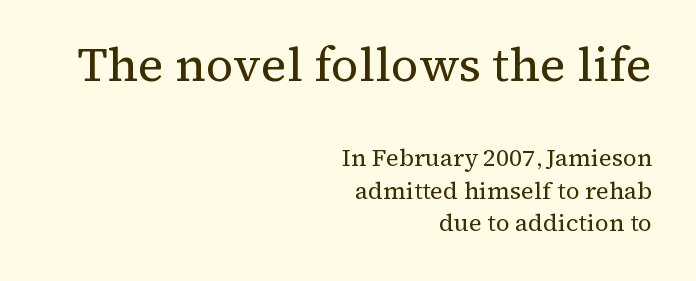
The image shows 48 px regular-weight serif type, upright; set right-aligned, normal line spacing (1.35x), normal letter spacing, not underlined; the first (top) block is 2.0x larger; medium stroke contrast and a medium x-height.
